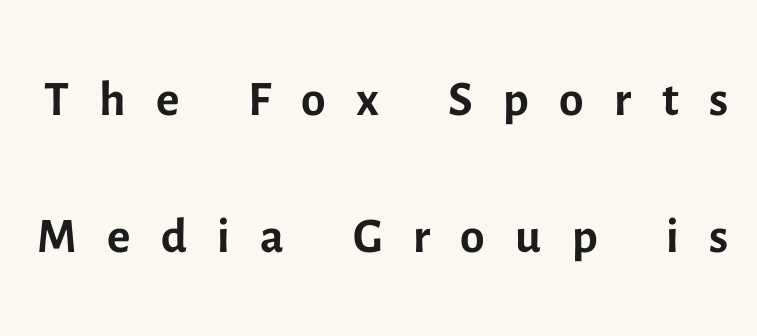
{"serif": "no", "italic": "no", "bold": "no", "weight": "regular", "width": "normal", "x_height": "medium", "monospaced": "no", "underline": "no", "line_spacing": "loose", "line_spacing_ratio": 1.93, "letter_spacing": "wide", "letter_spacing_em": 0.43, "glyph_px": 71}
